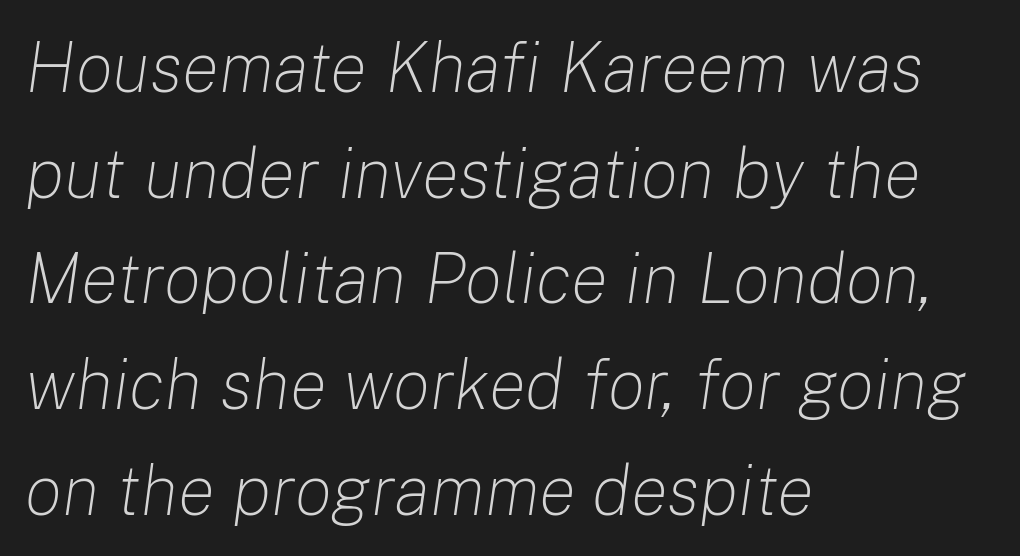
The gaps between neighbouring characters are ordinary and unremarkable. Quick note: interline space is typical. This sample has the flowing, uneven cadence of proportional lettering. Style check: oblique.
